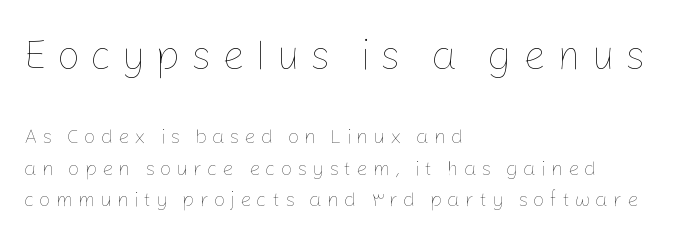
Q: Is the text bold? A: No.
Q: Is the text italic (slanted)? A: No, it is upright.
Q: Is the text underlined? A: No.
Q: How is the paragraph aligned? A: Left-aligned.
Q: Is the spacing between letters normal or unusually wide? A: Unusually wide.
Q: Is the spacing between lines tight, normal or loose? A: Normal.
Q: Which block of text is set in a larger size, the first (top) or the second (bottom)? A: The first (top) one.
Q: Width (condensed, normal, or wide)? A: Normal.
Q: Stroke contrast? A: Low.
Q: x-height? A: Medium.
Q: Monospaced? A: No.
